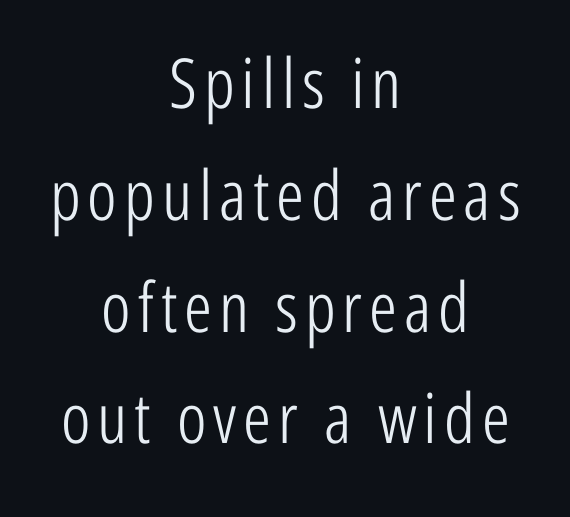
{"serif": "no", "italic": "no", "bold": "no", "weight": "light", "width": "condensed", "stroke_contrast": "low", "x_height": "medium", "monospaced": "no", "underline": "no", "align": "center", "line_spacing": "normal", "line_spacing_ratio": 1.62, "glyph_px": 69}
